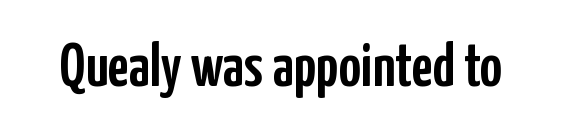
{"serif": "no", "italic": "no", "width": "condensed", "stroke_contrast": "low", "x_height": "medium", "monospaced": "no", "underline": "no", "letter_spacing": "normal", "letter_spacing_em": 0.0, "glyph_px": 61}
